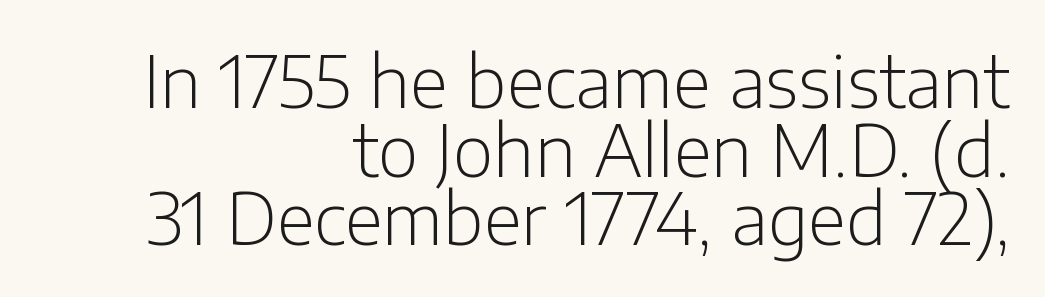
{"serif": "no", "italic": "no", "bold": "no", "weight": "light", "width": "normal", "stroke_contrast": "low", "x_height": "medium", "monospaced": "no", "underline": "no", "align": "right", "line_spacing": "tight", "line_spacing_ratio": 0.98, "letter_spacing": "normal", "letter_spacing_em": 0.0, "glyph_px": 70}
